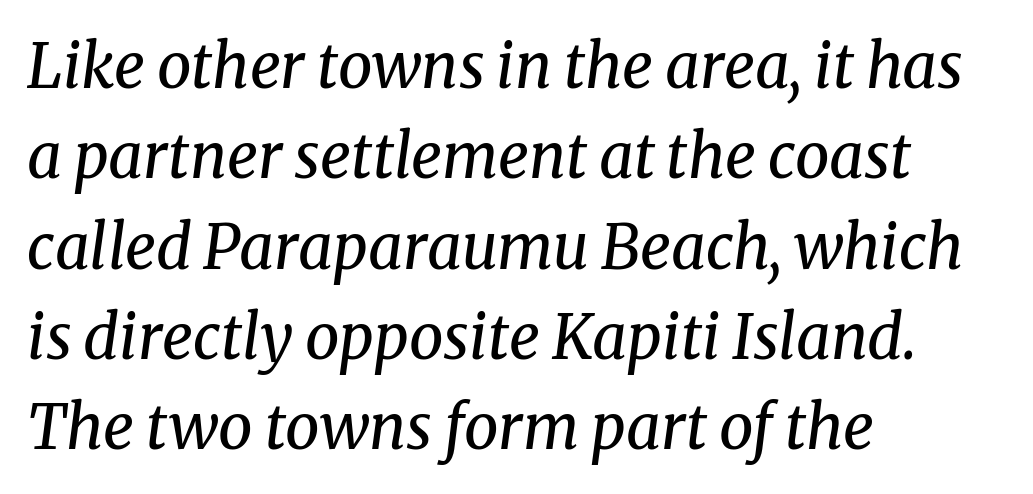
Q: Is the text bold? A: No.
Q: Is the text italic (slanted)? A: Yes, it leans right by about 8 degrees.
Q: Is the typeface a serif or a sans-serif typeface? A: Serif.
Q: Is the text underlined? A: No.
Q: How is the paragraph aligned? A: Left-aligned.
Q: Is the spacing between letters normal or unusually wide? A: Normal.
Q: Is the spacing between lines tight, normal or loose? A: Normal.
Q: Width (condensed, normal, or wide)? A: Normal.
Q: Stroke contrast? A: Medium.
Q: x-height? A: Medium.
Q: Monospaced? A: No.
